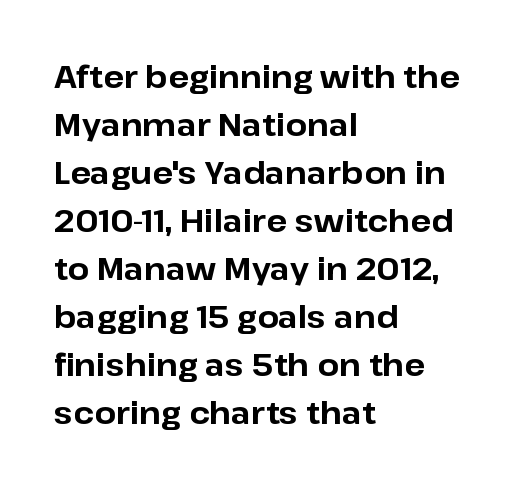
{"serif": "no", "italic": "no", "bold": "yes", "weight": "bold", "width": "normal", "stroke_contrast": "low", "x_height": "medium", "monospaced": "no", "underline": "no", "align": "left", "line_spacing": "normal", "line_spacing_ratio": 1.55, "letter_spacing": "normal", "letter_spacing_em": 0.0, "glyph_px": 31}
